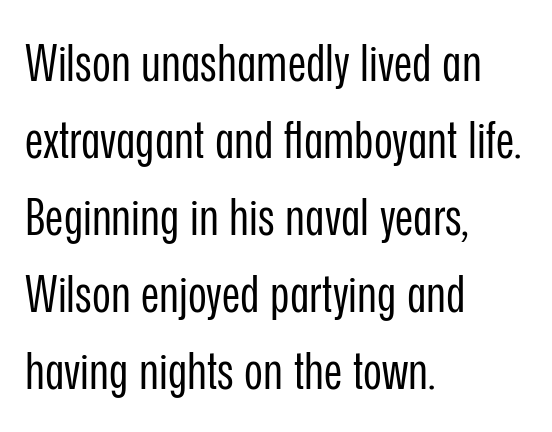
This is sans-serif lettering, the kind often seen on screens and signage. This block has exactly the height ordinary leading produces. The passage shown is typed in a proportional face where columns would drift. Each row of text sits above clean, open space. Is the block centered? No — it sits flush against the left margin. Glyph-to-glyph distance matches everyday printed text.
